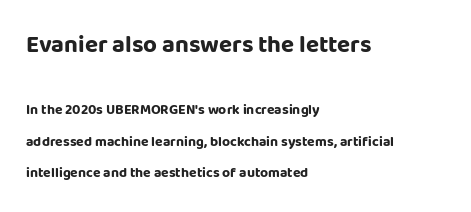
Only glyphs here, with clear space below each row. In terms of posture, this sample is upright. This rendering uses left alignment, leaving the right contour irregular. Look at the stroke-to-counter ratio: heavy, a bold. The letters in the upper block stand taller than those in the block below.
